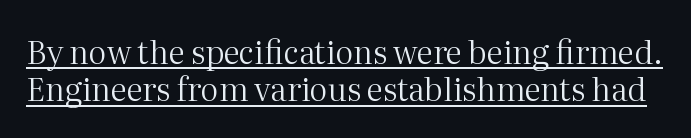
{"serif": "yes", "italic": "no", "bold": "no", "weight": "regular", "width": "normal", "stroke_contrast": "medium", "x_height": "medium", "monospaced": "no", "underline": "yes", "line_spacing_ratio": 1.17, "letter_spacing": "normal", "letter_spacing_em": 0.0, "glyph_px": 32}
